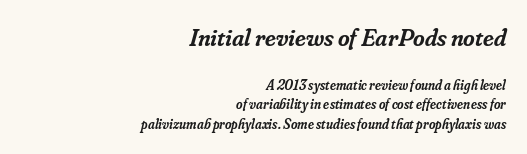
A fair bit of extra ink — the face is semibold, not bold. The rows are spaced the way most documents space them. Underline: absent. Every row of glyphs terminates at an identical x-position on the right. A typesetter would mark this as italic.
